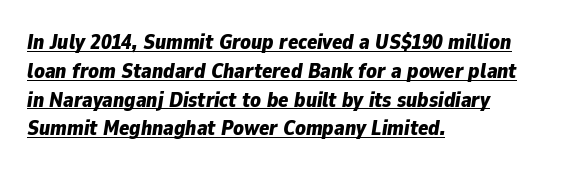
In designer terms, the underline attribute is active on this setting. Rendered with sloped, italic letterforms. Tracking here is standard; glyphs follow each other at the usual distance. If you drew a ruler down the left edge, every line would touch it. Does the weight exceed regular? Yes, all the way to bold.
